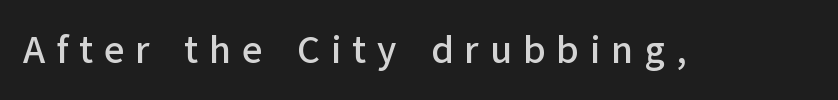
{"serif": "no", "italic": "no", "width": "normal", "stroke_contrast": "low", "x_height": "medium", "monospaced": "no", "underline": "no", "letter_spacing": "wide", "letter_spacing_em": 0.28, "glyph_px": 39}
